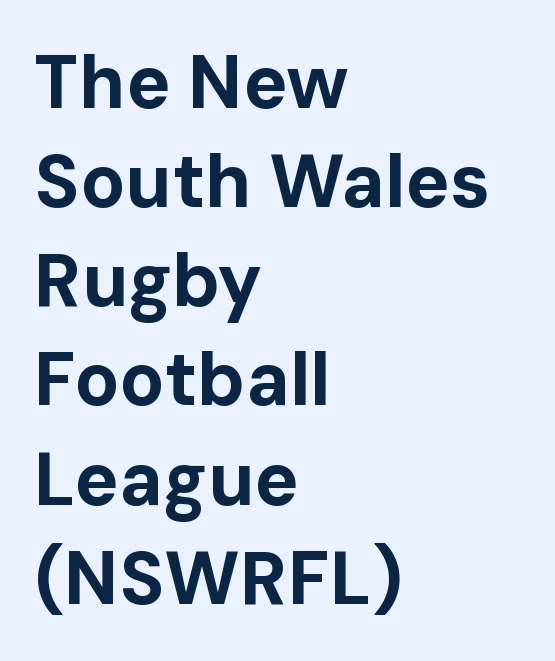
Serifs: no, the terminals of the letterforms are clean. Successive baselines arrive at the customary interval. The strokes are fattened all the way to bold. The setting favours the left margin, as ordinary paragraphs usually do. When letters stand straight like this, we call the style roman or upright.
